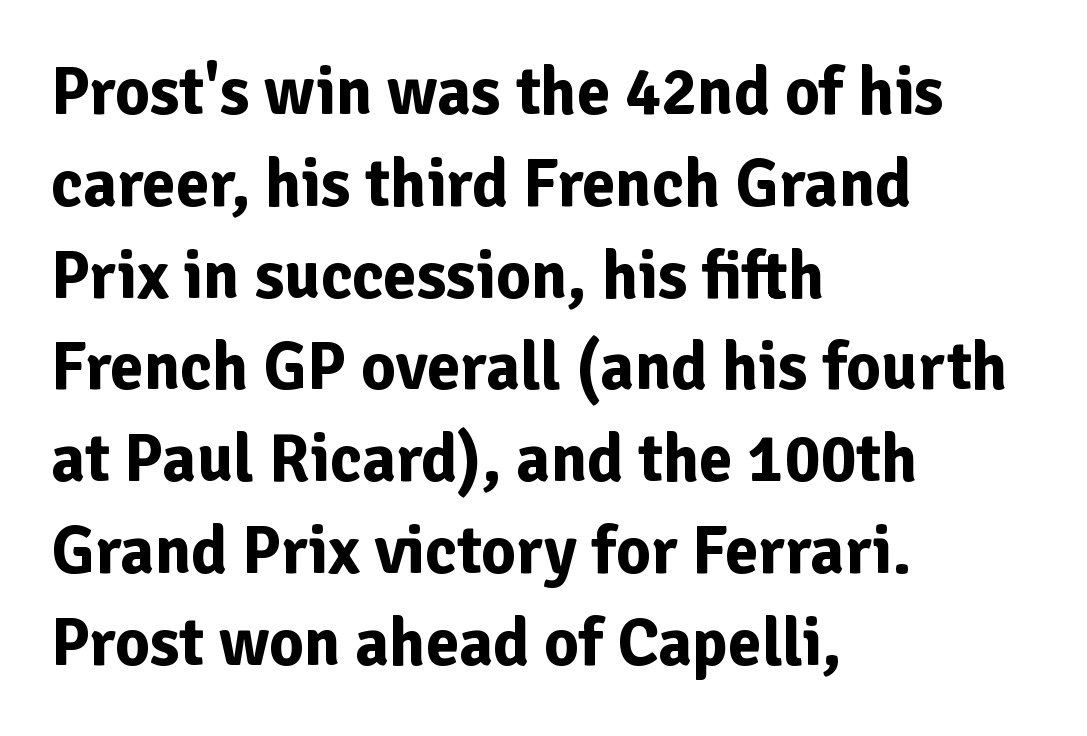
The rows are spaced the way most documents space them. This sample uses a sans-serif face. Nobody drew a line under any word here. A typesetter would call this zero additional tracking. Weight: bold.
